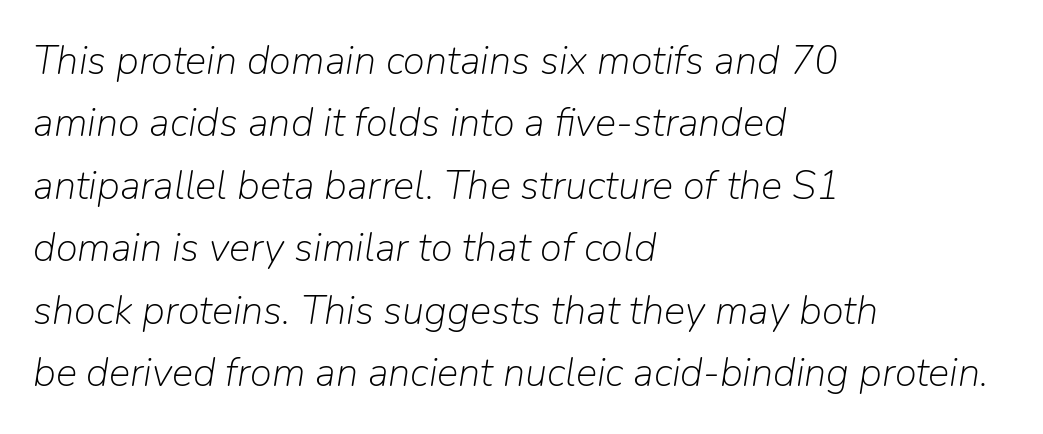
Q: Is the text bold? A: No.
Q: Is the text italic (slanted)? A: Yes, it leans right by about 9 degrees.
Q: Is the text underlined? A: No.
Q: How is the paragraph aligned? A: Left-aligned.
Q: Is the spacing between letters normal or unusually wide? A: Normal.
Q: Is the spacing between lines tight, normal or loose? A: Normal.
Q: Width (condensed, normal, or wide)? A: Normal.
Q: Stroke contrast? A: Low.
Q: x-height? A: Medium.
Q: Monospaced? A: No.
